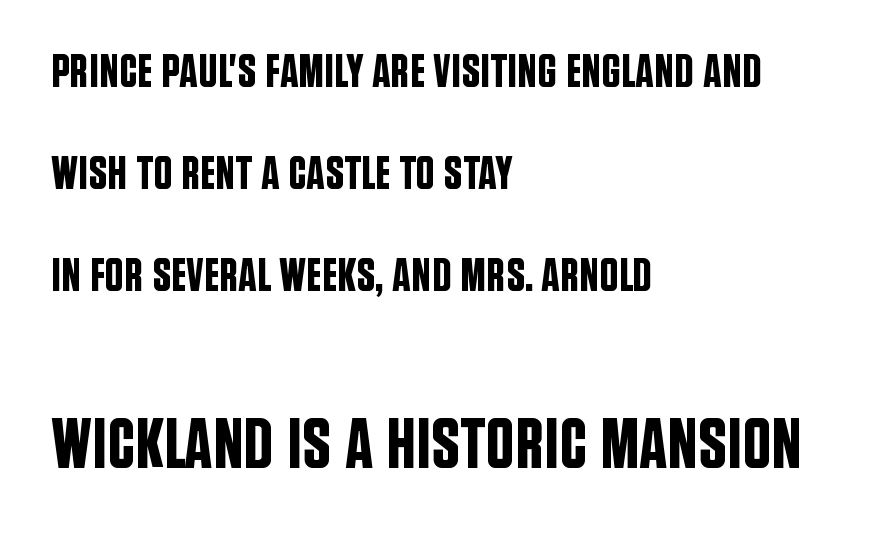
Q: Is the text italic (slanted)? A: No, it is upright.
Q: Is the typeface a serif or a sans-serif typeface? A: Sans-serif.
Q: Is the text underlined? A: No.
Q: How is the paragraph aligned? A: Left-aligned.
Q: Is the spacing between letters normal or unusually wide? A: Normal.
Q: Is the spacing between lines tight, normal or loose? A: Loose.
Q: Which block of text is set in a larger size, the first (top) or the second (bottom)? A: The second (bottom) one.
Q: Width (condensed, normal, or wide)? A: Condensed.
Q: Stroke contrast? A: Low.
Q: x-height? A: Large.
Q: Monospaced? A: No.
